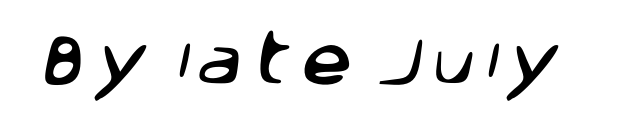
The image shows 56 px sans-serif type; set not underlined; low stroke contrast and a large x-height.
